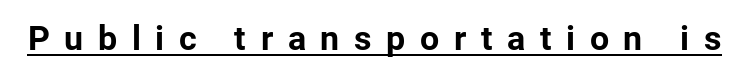
The image shows 34 px bold sans-serif type, upright; set unusually wide letter spacing (+0.43 em), underlined; low stroke contrast and a medium x-height.
